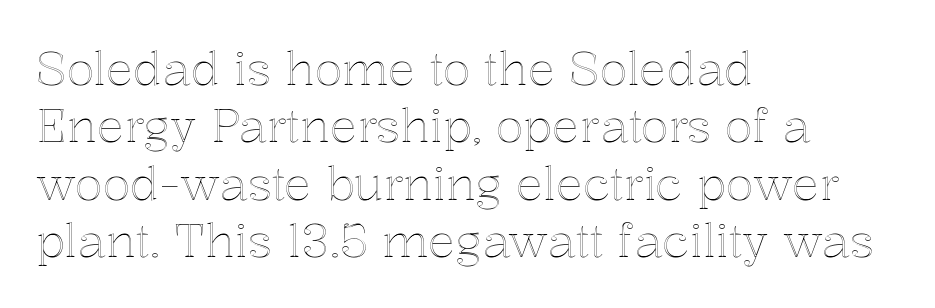
The image shows 46 px text type, upright; set left-aligned, normal line spacing (1.25x), normal letter spacing, not underlined; a medium x-height.
